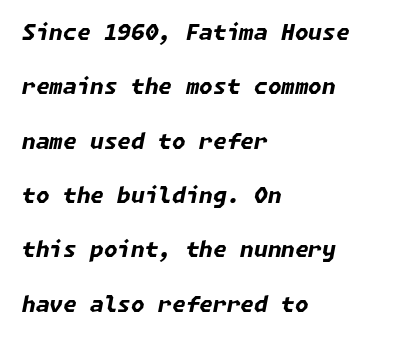
{"italic": "yes", "lean": "right", "slant_degrees": 11, "bold": "yes", "underline": "no", "align": "left", "line_spacing": "loose", "line_spacing_ratio": 2.47, "letter_spacing": "normal", "letter_spacing_em": 0.0, "glyph_px": 22}
